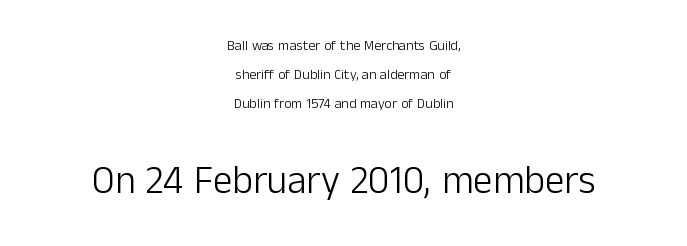
Q: Is the text bold? A: No.
Q: Is the text italic (slanted)? A: No, it is upright.
Q: Is the typeface a serif or a sans-serif typeface? A: Sans-serif.
Q: Is the text underlined? A: No.
Q: How is the paragraph aligned? A: Centered.
Q: Is the spacing between letters normal or unusually wide? A: Normal.
Q: Is the spacing between lines tight, normal or loose? A: Loose.
Q: Which block of text is set in a larger size, the first (top) or the second (bottom)? A: The second (bottom) one.
Q: Width (condensed, normal, or wide)? A: Normal.
Q: Stroke contrast? A: Low.
Q: x-height? A: Medium.
Q: Monospaced? A: No.
